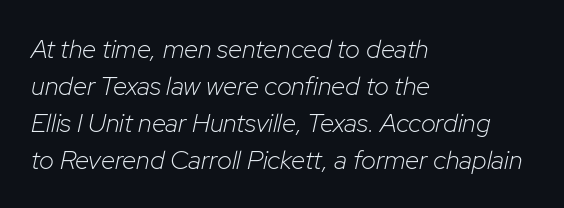
Where is the straight margin? On the left. Unmarked baselines from the first word to the last. Heft: none added — not bold. The font's italic variant was chosen for this text. Glyph-to-glyph distance matches everyday printed text. The designer left line spacing at the default.
